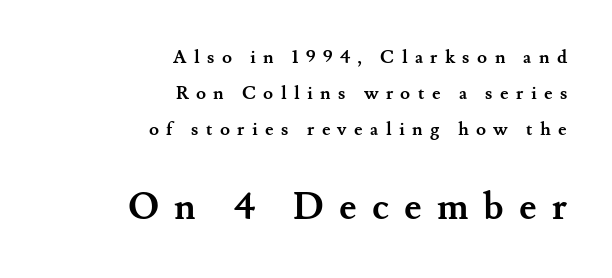
Each letter keeps its own natural width here, so spacing adapts to shape. The block sitting lower on the canvas is the one with enlarged characters. In terms of posture, this sample is upright. This rendering employs a face with finishing strokes, i.e., a serif.
